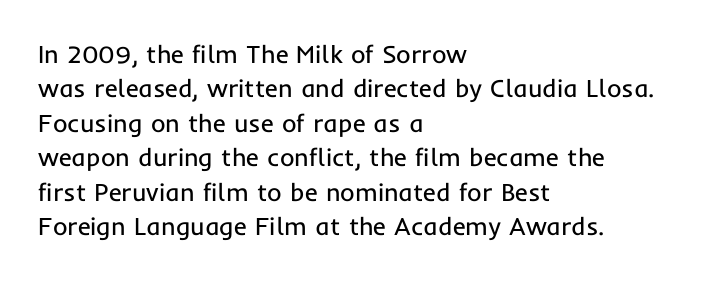
Q: Is the text bold? A: No.
Q: Is the text italic (slanted)? A: No, it is upright.
Q: Is the text underlined? A: No.
Q: How is the paragraph aligned? A: Left-aligned.
Q: Is the spacing between letters normal or unusually wide? A: Normal.
Q: Is the spacing between lines tight, normal or loose? A: Normal.
